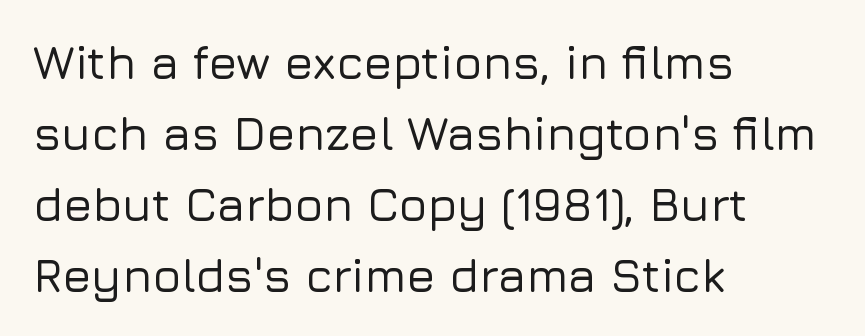
Quick note: not italic, upright. Proportional: the letters do not fall into vertical columns. Caption: standard tracking, unaltered. Rule under the text: the space is simply empty. You can tell from the bare stems that sans-serif type was used. Baseline-to-baseline distance is the conventional proportion of letter height.
